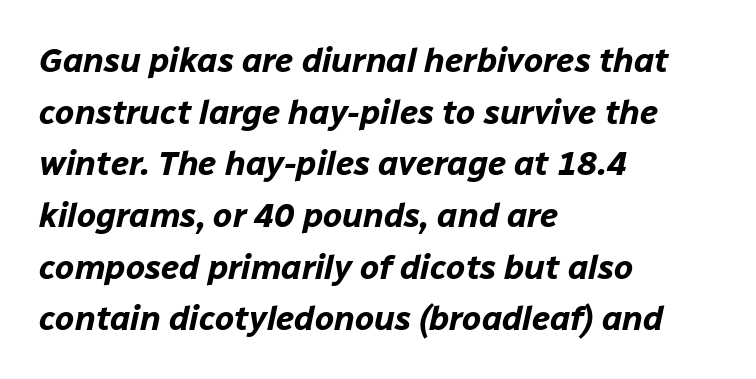
Q: Is the text bold? A: Yes.
Q: Is the text italic (slanted)? A: Yes, it leans right by about 12 degrees.
Q: Is the text underlined? A: No.
Q: How is the paragraph aligned? A: Left-aligned.
Q: Is the spacing between letters normal or unusually wide? A: Normal.
Q: Is the spacing between lines tight, normal or loose? A: Normal.
Q: Width (condensed, normal, or wide)? A: Normal.
Q: Stroke contrast? A: Low.
Q: x-height? A: Medium.
Q: Monospaced? A: No.
